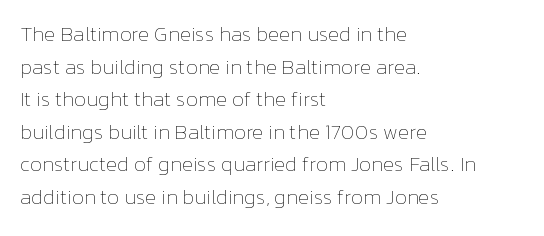
The image shows 21 px text type, upright; set left-aligned, normal line spacing (1.55x), normal letter spacing, not underlined.
